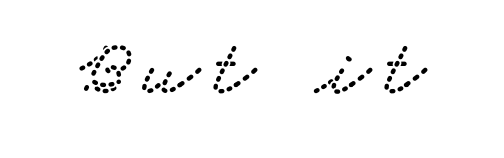
Q: Is the typeface a serif or a sans-serif typeface? A: Serif.
Q: Is the text underlined? A: No.
Q: Width (condensed, normal, or wide)? A: Wide.
Q: Stroke contrast? A: Low.
Q: x-height? A: Small.
Q: Monospaced? A: No.
